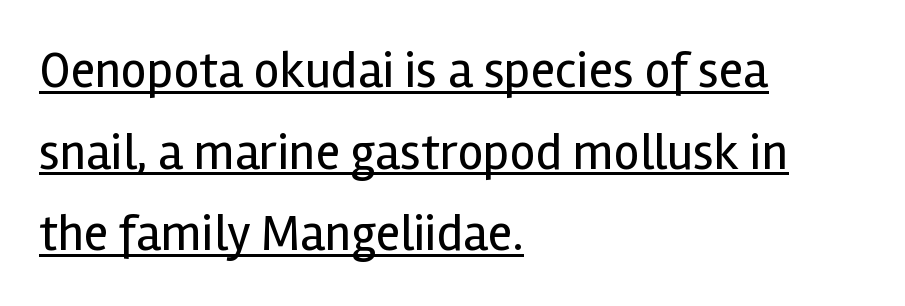
{"serif": "no", "italic": "no", "bold": "no", "weight": "regular", "width": "normal", "x_height": "medium", "monospaced": "no", "underline": "yes", "align": "left", "line_spacing": "normal", "line_spacing_ratio": 1.6, "letter_spacing": "normal", "letter_spacing_em": 0.0, "glyph_px": 51}
